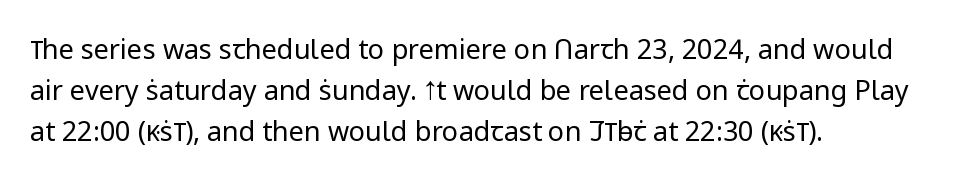
The passage shown stacks its lines at a standard gap. Plain, unruled lines of type. Summary of weight: not heavy and not bold. The rendering keeps characters at their native spacing. Notice how the stems are strictly vertical — no italics here.
